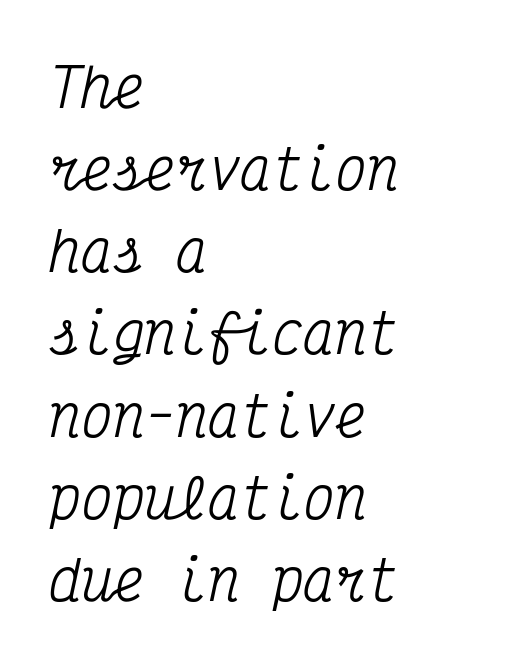
The tracking reads as untouched default to a designer's eye. Vertical spacing — default. If you drew a line through each stem, it would be angled. The passage is arranged the way most books set body copy — flush left.
